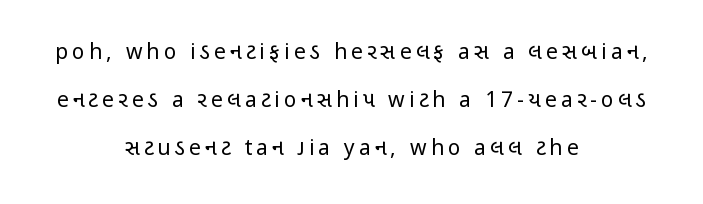
{"italic": "no", "bold": "no", "underline": "no", "align": "center", "line_spacing": "loose", "line_spacing_ratio": 2.28, "letter_spacing": "wide", "letter_spacing_em": 0.2, "glyph_px": 21}
